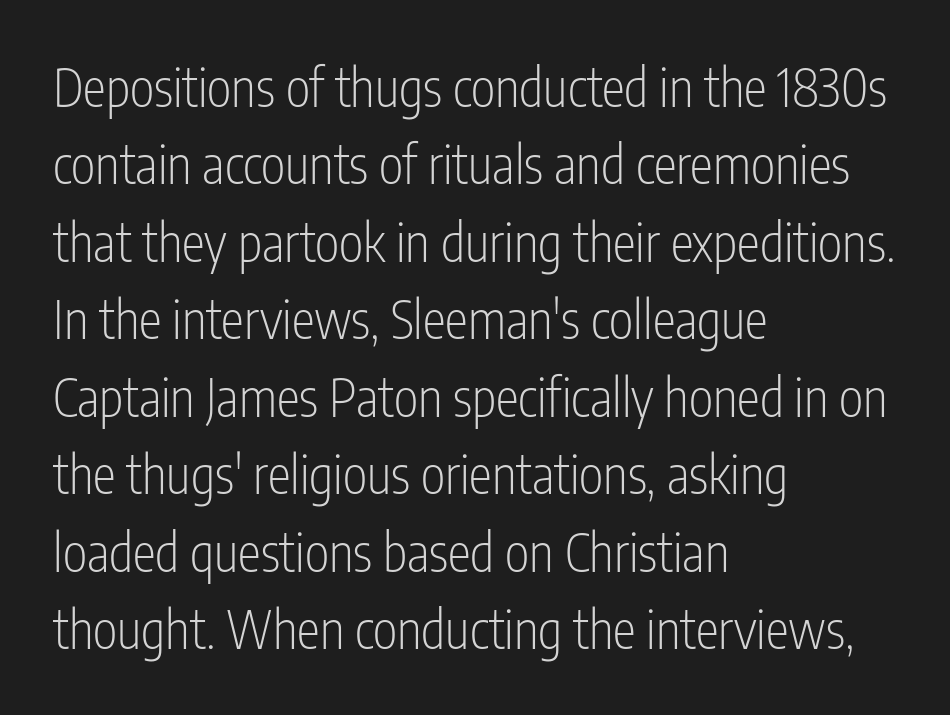
Q: Is the text bold? A: No.
Q: Is the text italic (slanted)? A: No, it is upright.
Q: Is the typeface a serif or a sans-serif typeface? A: Sans-serif.
Q: Is the text underlined? A: No.
Q: How is the paragraph aligned? A: Left-aligned.
Q: Is the spacing between letters normal or unusually wide? A: Normal.
Q: Is the spacing between lines tight, normal or loose? A: Normal.
Q: Width (condensed, normal, or wide)? A: Condensed.
Q: Stroke contrast? A: Low.
Q: x-height? A: Medium.
Q: Monospaced? A: No.
